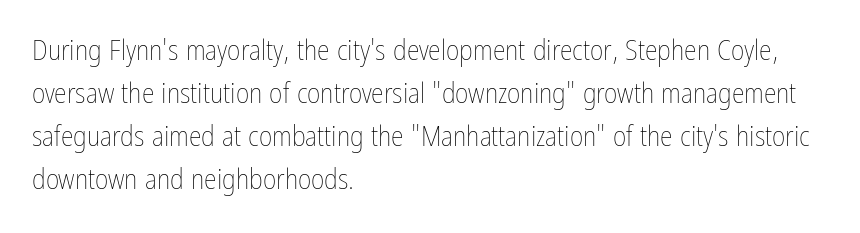
{"italic": "no", "bold": "no", "weight": "thin", "width": "condensed", "stroke_contrast": "low", "x_height": "medium", "monospaced": "no", "underline": "no", "align": "left", "line_spacing": "normal", "line_spacing_ratio": 1.48, "letter_spacing": "normal", "letter_spacing_em": 0.0, "glyph_px": 29}
